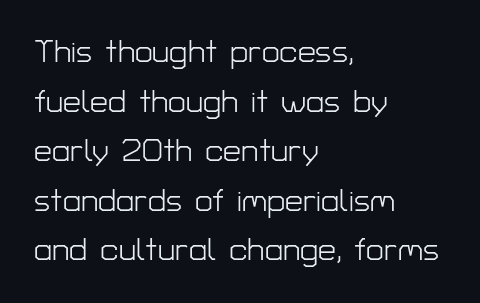
Q: Is the text bold? A: No.
Q: Is the text italic (slanted)? A: No, it is upright.
Q: Is the typeface a serif or a sans-serif typeface? A: Sans-serif.
Q: Is the text underlined? A: No.
Q: How is the paragraph aligned? A: Left-aligned.
Q: Is the spacing between letters normal or unusually wide? A: Normal.
Q: Is the spacing between lines tight, normal or loose? A: Normal.
Q: Width (condensed, normal, or wide)? A: Normal.
Q: Stroke contrast? A: Low.
Q: x-height? A: Medium.
Q: Monospaced? A: No.
